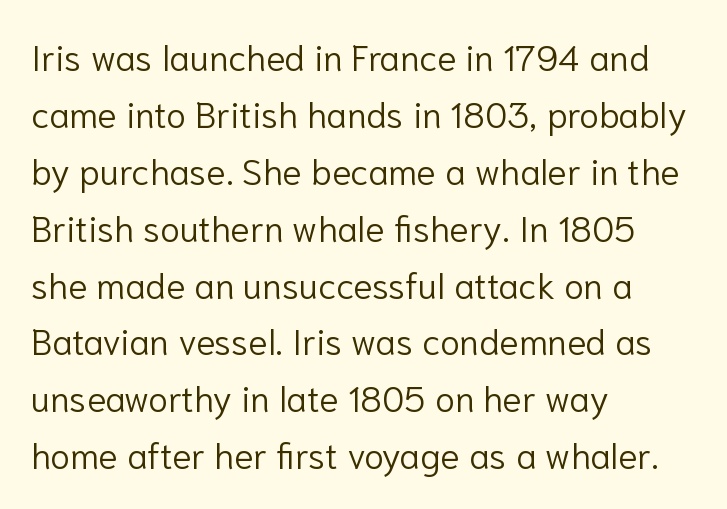
{"serif": "no", "italic": "no", "bold": "no", "weight": "light", "width": "normal", "stroke_contrast": "low", "x_height": "medium", "monospaced": "no", "underline": "no", "align": "left", "line_spacing": "normal", "line_spacing_ratio": 1.58, "letter_spacing": "normal", "letter_spacing_em": 0.0, "glyph_px": 36}
